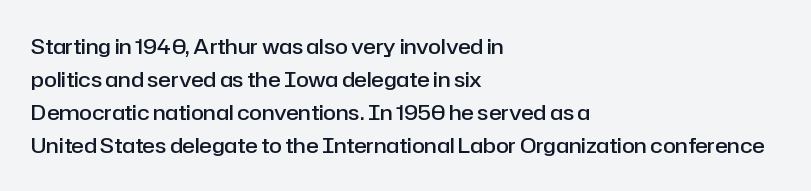
The image shows 21 px text type, upright; set left-aligned, normal line spacing (1.57x), normal letter spacing, not underlined.
